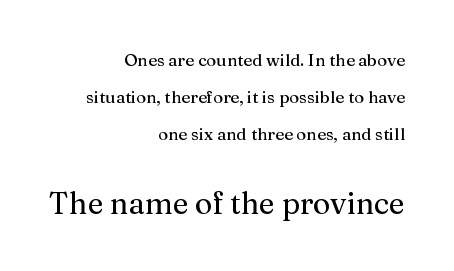
The image shows 30 px serif type, upright; set right-aligned, loose line spacing (2.17x), normal letter spacing, not underlined; the second (bottom) block is 1.76x larger; medium stroke contrast and a medium x-height.
